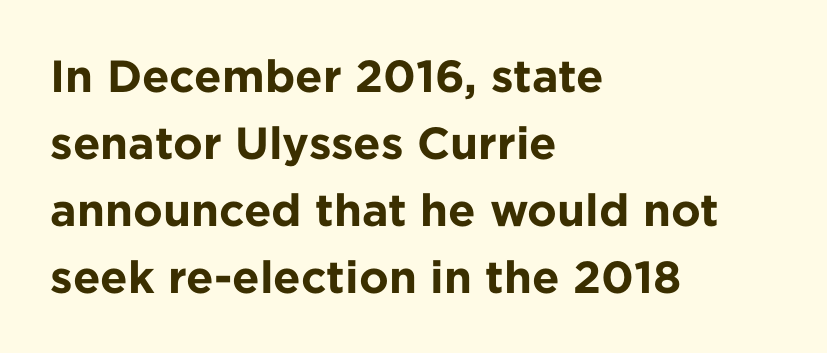
Q: Is the text bold? A: Yes.
Q: Is the text italic (slanted)? A: No, it is upright.
Q: Is the typeface a serif or a sans-serif typeface? A: Sans-serif.
Q: Is the text underlined? A: No.
Q: How is the paragraph aligned? A: Left-aligned.
Q: Is the spacing between letters normal or unusually wide? A: Normal.
Q: Is the spacing between lines tight, normal or loose? A: Normal.
Q: Width (condensed, normal, or wide)? A: Normal.
Q: Stroke contrast? A: Low.
Q: x-height? A: Medium.
Q: Monospaced? A: No.
